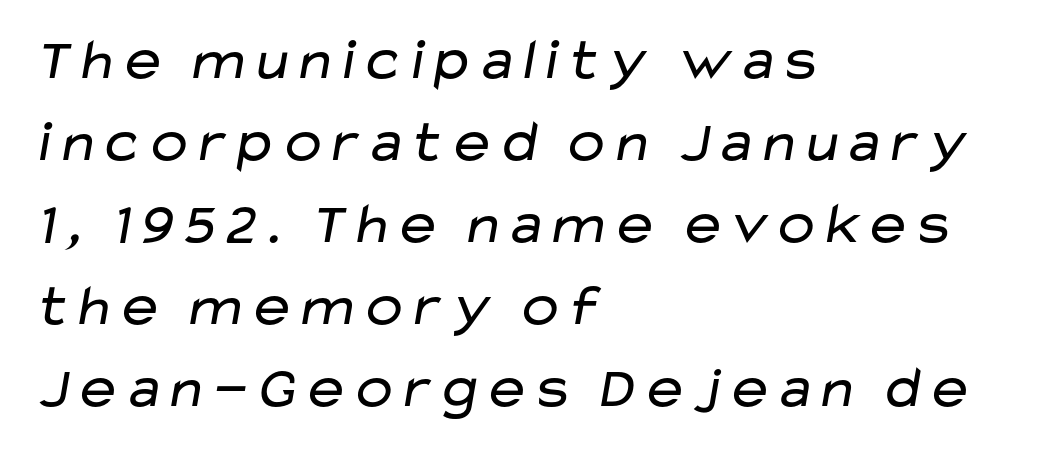
The image shows 59 px regular-weight, wide sans-serif type; set left-aligned, normal line spacing (1.39x), normal letter spacing, not underlined; low stroke contrast and a medium x-height.
